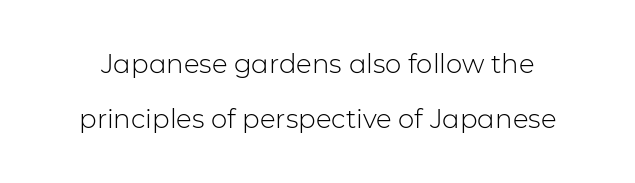
{"italic": "no", "bold": "no", "underline": "no", "line_spacing": "loose", "line_spacing_ratio": 2.13, "letter_spacing": "normal", "letter_spacing_em": 0.0, "glyph_px": 26}
